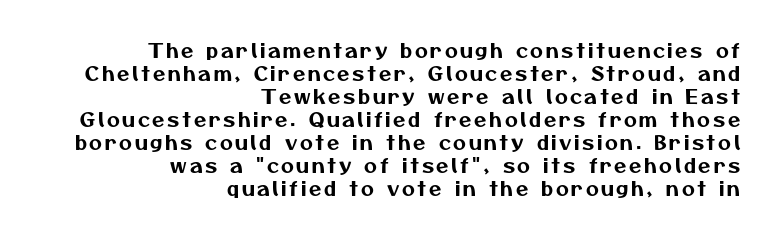
The image shows 20 px text type; set right-aligned, tight line spacing (1.15x), not underlined.
